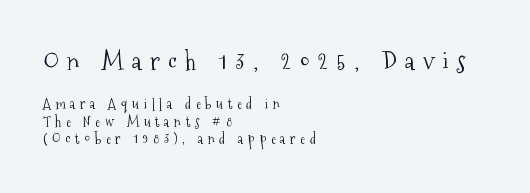
Q: Is the text bold? A: No.
Q: Is the text italic (slanted)? A: No, it is upright.
Q: Is the text underlined? A: No.
Q: How is the paragraph aligned? A: Left-aligned.
Q: Is the spacing between letters normal or unusually wide? A: Unusually wide.
Q: Is the spacing between lines tight, normal or loose? A: Normal.
Q: Which block of text is set in a larger size, the first (top) or the second (bottom)? A: The first (top) one.
